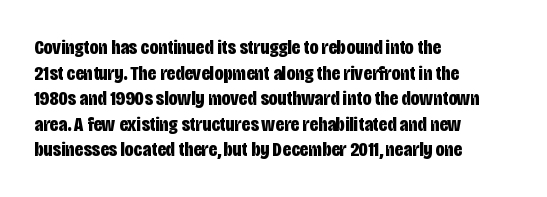
The image shows 21 px bold type, upright; set left-aligned, line spacing 1.22x, normal letter spacing, not underlined.
